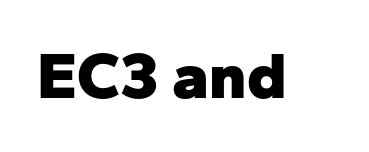
The image shows 66 px heavy sans-serif type, upright; set normal letter spacing, not underlined; low stroke contrast and a medium x-height.
